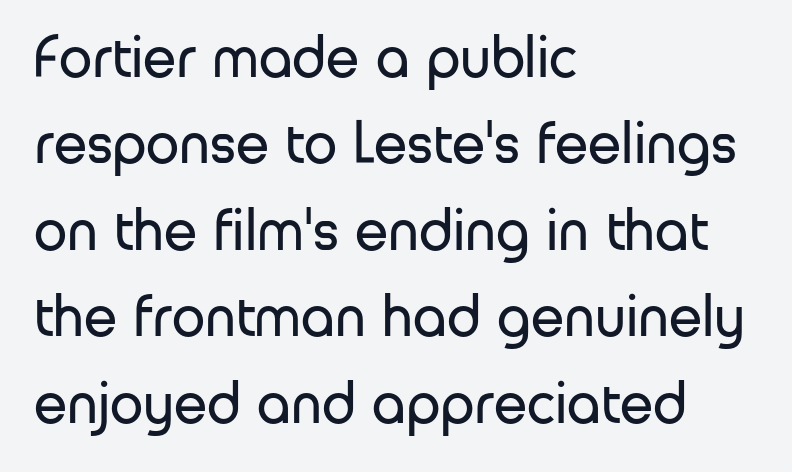
The image shows 60 px regular-weight sans-serif type, upright; set left-aligned, normal line spacing (1.44x), normal letter spacing, not underlined; low stroke contrast and a medium x-height.
